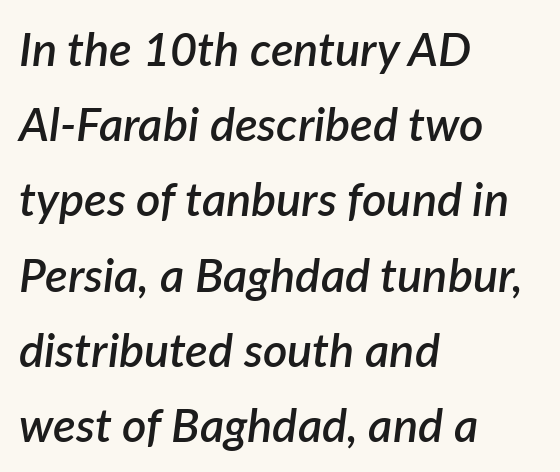
The zone under the glyphs is completely vacant. The typesetter chose a ragged-right arrangement here. Here the glyphs are tracked normally, forming tight word shapes. Is this a fixed-width face? No — the glyphs have proportional, varying widths. Designer's note — italics engaged.
